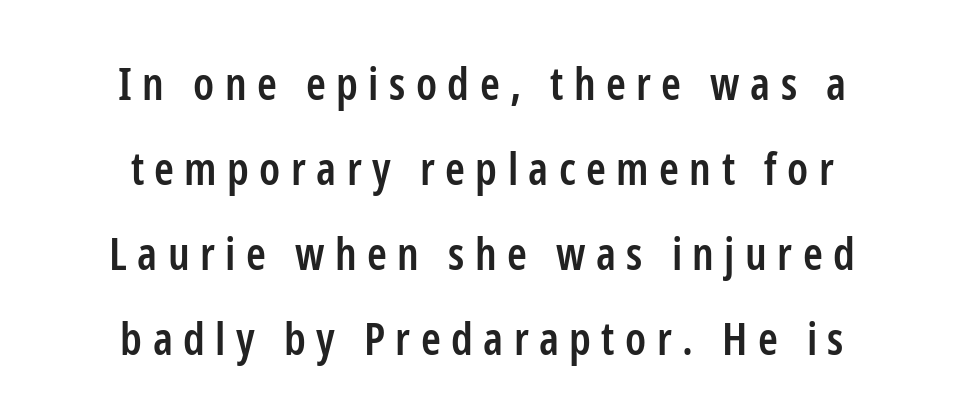
Q: Is the text bold? A: Semi-bold.
Q: Is the text italic (slanted)? A: No, it is upright.
Q: Is the typeface a serif or a sans-serif typeface? A: Sans-serif.
Q: Is the text underlined? A: No.
Q: How is the paragraph aligned? A: Centered.
Q: Is the spacing between letters normal or unusually wide? A: Unusually wide.
Q: Width (condensed, normal, or wide)? A: Condensed.
Q: Stroke contrast? A: Low.
Q: x-height? A: Medium.
Q: Monospaced? A: No.
